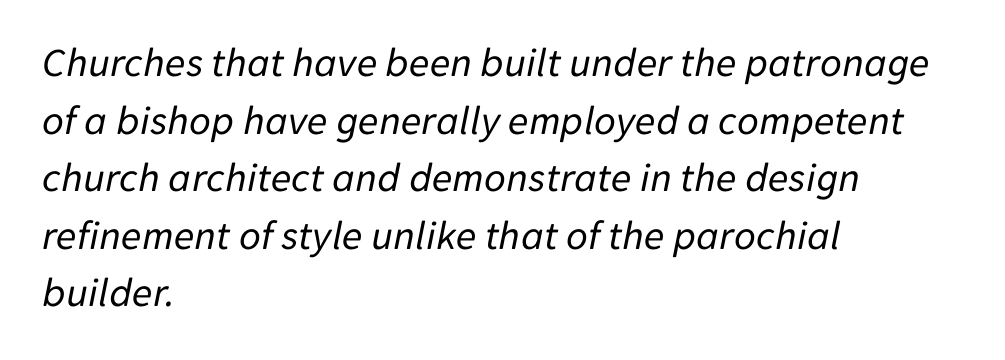
The rendering anchors every line to the left-hand side. In terms of letterspacing, this is plain default setting. Weight: regular or lighter. Each letter keeps its own natural width here, so spacing adapts to shape.
